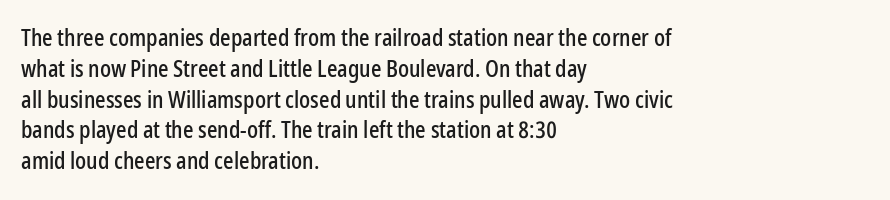
Q: Is the text italic (slanted)? A: No, it is upright.
Q: Is the text underlined? A: No.
Q: How is the paragraph aligned? A: Left-aligned.
Q: Is the spacing between letters normal or unusually wide? A: Normal.
Q: Is the spacing between lines tight, normal or loose? A: Normal.
